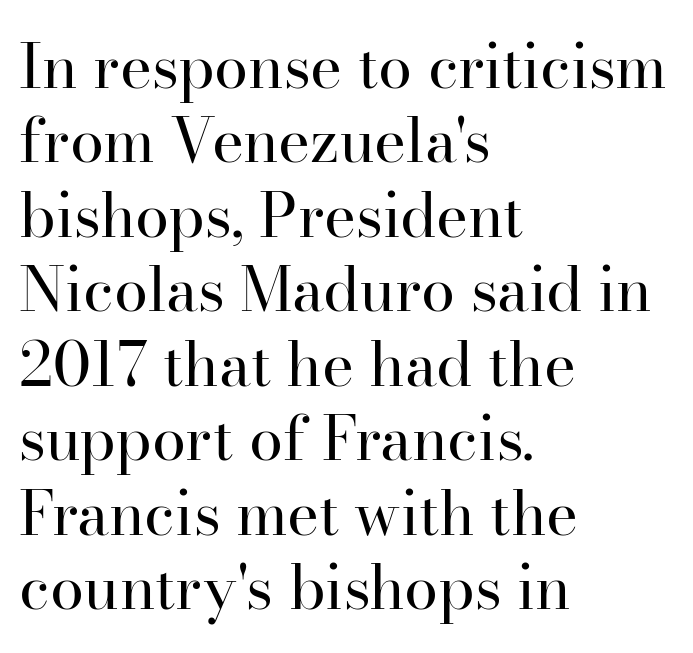
The image shows 61 px regular-weight serif type, upright; set left-aligned, line spacing 1.22x, normal letter spacing, not underlined; high stroke contrast and a small x-height.
